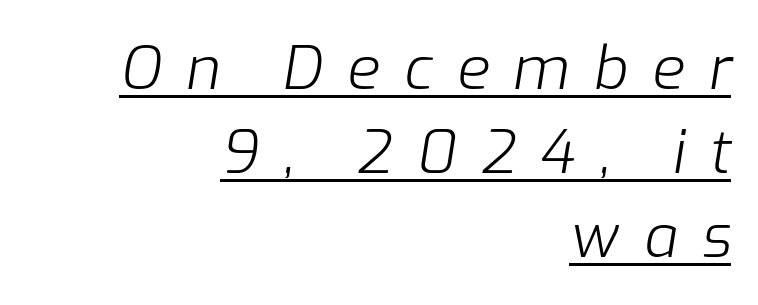
Q: Is the text bold? A: No.
Q: Is the text italic (slanted)? A: Yes, it leans right by about 9 degrees.
Q: Is the text underlined? A: Yes.
Q: How is the paragraph aligned? A: Right-aligned.
Q: Is the spacing between letters normal or unusually wide? A: Unusually wide.
Q: Is the spacing between lines tight, normal or loose? A: Normal.
Q: Width (condensed, normal, or wide)? A: Normal.
Q: Stroke contrast? A: Low.
Q: x-height? A: Medium.
Q: Monospaced? A: No.
